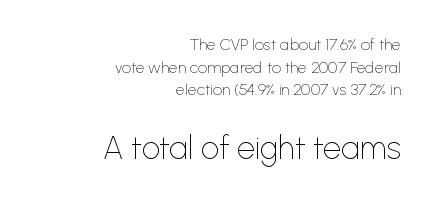
Q: Is the text bold? A: No.
Q: Is the text italic (slanted)? A: No, it is upright.
Q: Is the typeface a serif or a sans-serif typeface? A: Sans-serif.
Q: Is the text underlined? A: No.
Q: How is the paragraph aligned? A: Right-aligned.
Q: Is the spacing between letters normal or unusually wide? A: Normal.
Q: Is the spacing between lines tight, normal or loose? A: Normal.
Q: Which block of text is set in a larger size, the first (top) or the second (bottom)? A: The second (bottom) one.
Q: Width (condensed, normal, or wide)? A: Normal.
Q: Stroke contrast? A: Low.
Q: x-height? A: Medium.
Q: Monospaced? A: No.
